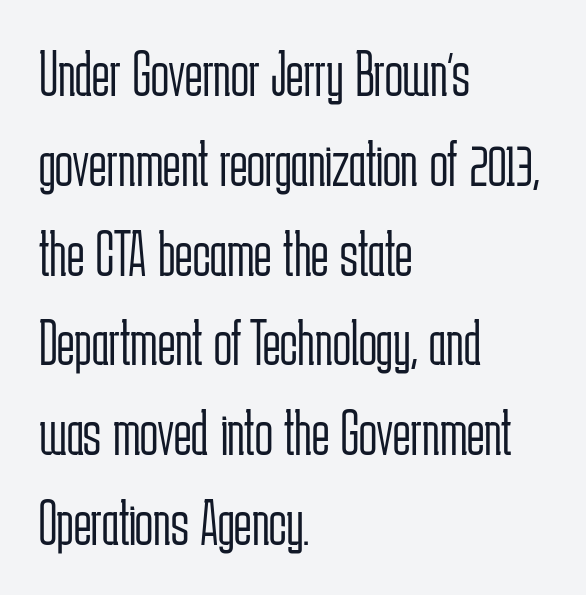
Is the letter spacing exaggerated? No — it looks like the ordinary default. Spacing verdict: proportional, widths tailored to each character. The space beneath each line is pristine and unruled. The letters stand upright; this is a roman face.
